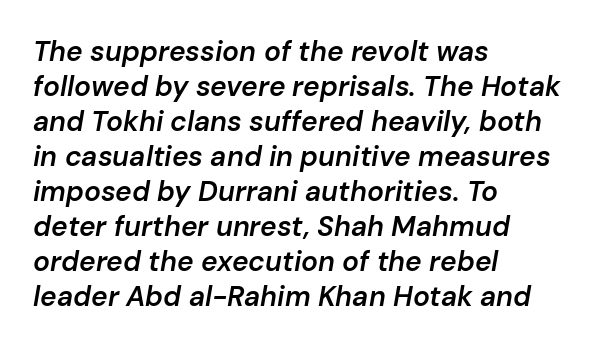
The area under the type is left untouched. The lines are quadded left. The characters look somewhat weighty, a semibold short of true bold. Rows of type keep a routine distance in the vertical direction. These lines are rendered in a variable-pitch font. This is oblique type, the kind used for emphasis or titles.
